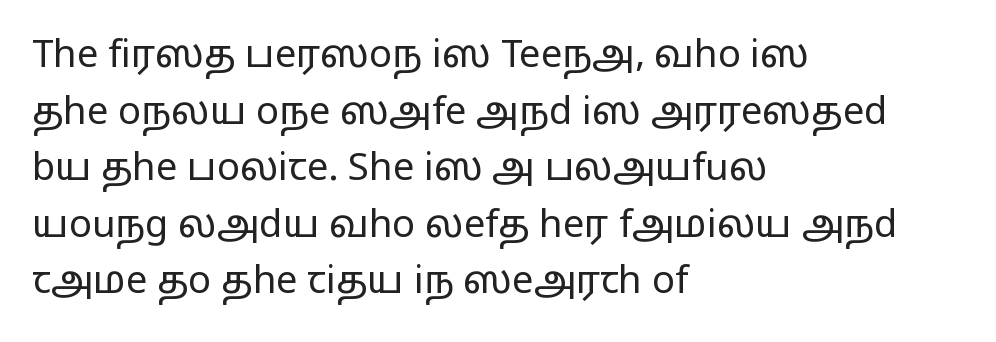
{"serif": "no", "italic": "no", "bold": "no", "weight": "regular", "width": "wide", "stroke_contrast": "low", "x_height": "medium", "monospaced": "no", "underline": "no", "align": "left", "line_spacing": "normal", "line_spacing_ratio": 1.49, "letter_spacing": "normal", "letter_spacing_em": 0.0, "glyph_px": 38}
